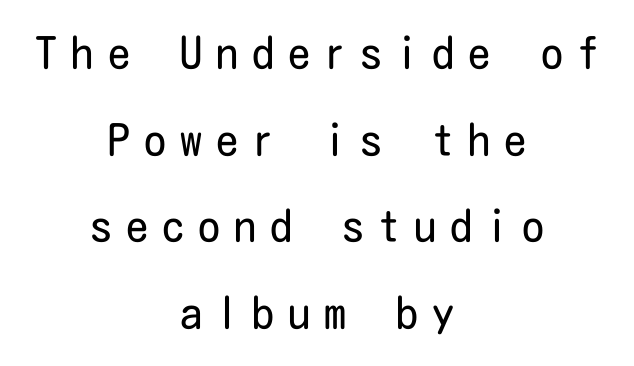
Short note: letters widely spaced. No chunkiness to these letters — they're not bold. Upright lettering throughout. The rendering uses a large line-height, opening up the rows.
